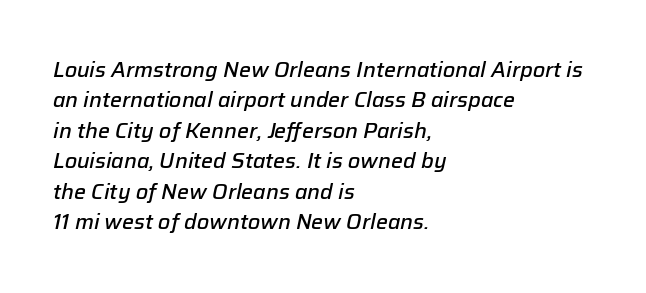
A semibold gives these letters moderate extra thickness, short of bold. If you measured baseline to baseline, you'd find a middling distance. Spacing between characters is what you'd get straight out of the box. The letters are slanted; this is an italic face. A student would call this left alignment; a typographer would say flush left, rag right. Underlining? Definitely not there.
